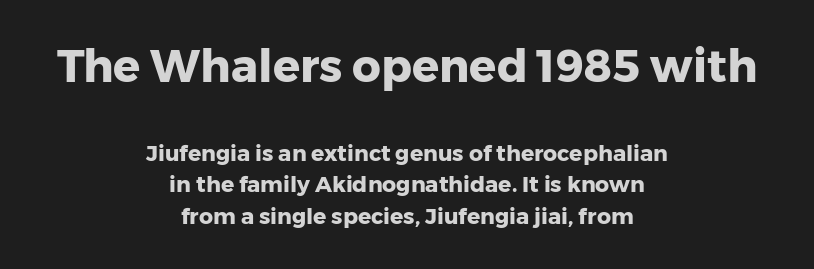
The image shows 45 px heavy sans-serif type, upright; set centered, normal line spacing (1.44x), normal letter spacing, not underlined; the first (top) block is 2.05x larger; low stroke contrast and a medium x-height.
